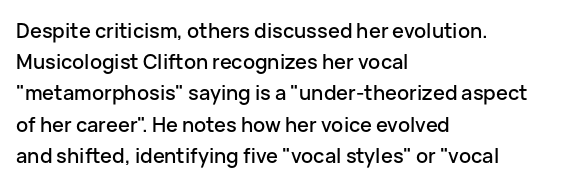
The image shows 20 px text type, upright; set left-aligned, normal line spacing (1.56x), normal letter spacing, not underlined.
